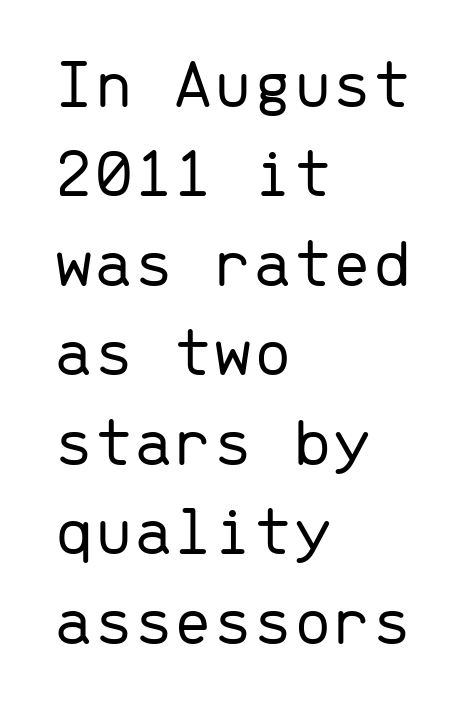
The rendering uses a moderate line-height, typical for paragraphs. Stems and bowls with no extra thickness — not bold. Tall strokes in this sample are plumb rather than angled. Horizontal alignment here is leftward, the default for most running prose. The space directly below the letters is spotless. Grotesque or geometric, the face here clearly has no serifs.
